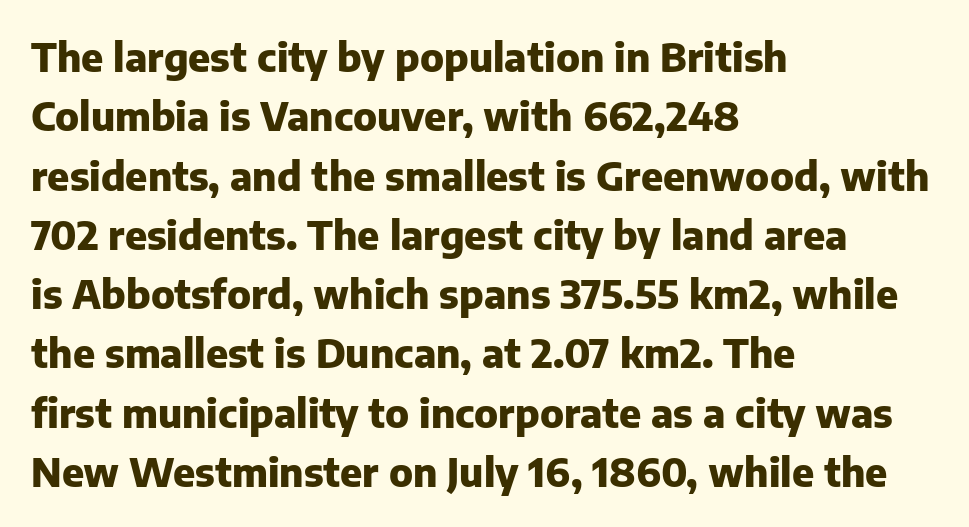
The image shows 39 px heavy sans-serif type, upright; set left-aligned, normal line spacing (1.52x), normal letter spacing, not underlined; low stroke contrast and a medium x-height.
